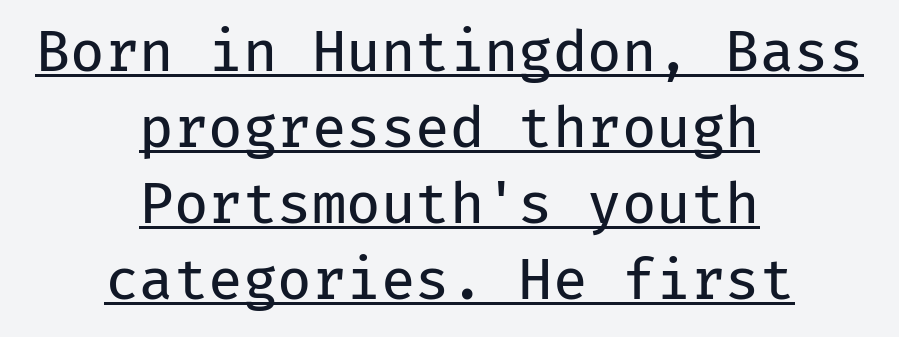
Q: Is the text bold? A: No.
Q: Is the text italic (slanted)? A: No, it is upright.
Q: Is the typeface a serif or a sans-serif typeface? A: Sans-serif.
Q: Is the text underlined? A: Yes.
Q: How is the paragraph aligned? A: Centered.
Q: Is the spacing between letters normal or unusually wide? A: Normal.
Q: Is the spacing between lines tight, normal or loose? A: Normal.
Q: Width (condensed, normal, or wide)? A: Normal.
Q: Stroke contrast? A: Low.
Q: x-height? A: Medium.
Q: Monospaced? A: Yes.
